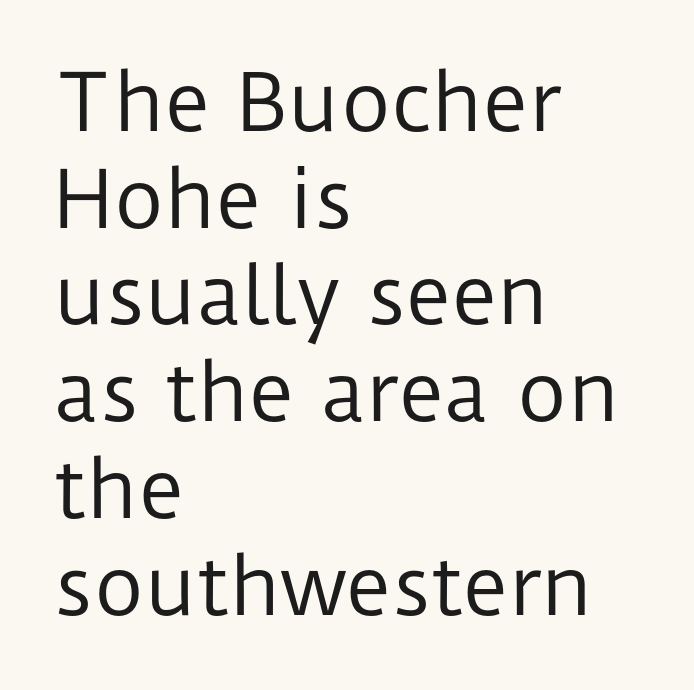
The image shows 78 px regular-weight sans-serif type, upright; set left-aligned, line spacing 1.24x, normal letter spacing, not underlined; low stroke contrast and a medium x-height.
